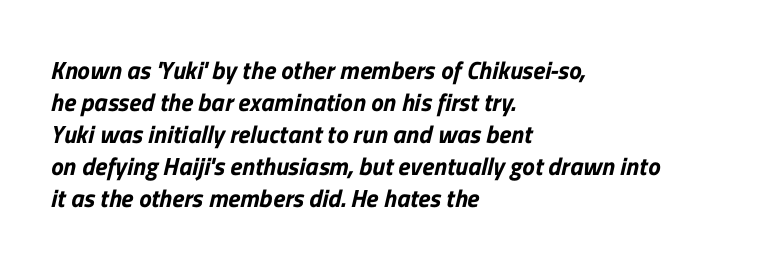
Q: Is the text underlined? A: No.
Q: How is the paragraph aligned? A: Left-aligned.
Q: Is the spacing between letters normal or unusually wide? A: Normal.
Q: Is the spacing between lines tight, normal or loose? A: Normal.
